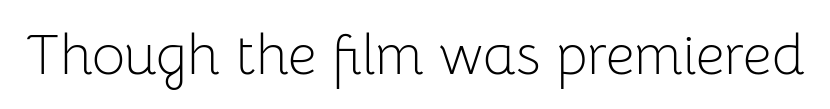
Ascenders rise straight up at ninety degrees. The area under the type is left untouched. Do the characters align in a grid? No, the font is proportional. This sample uses plain, unmodified letter spacing. Classification — sans serif. The passage shown is not bold in any degree.
